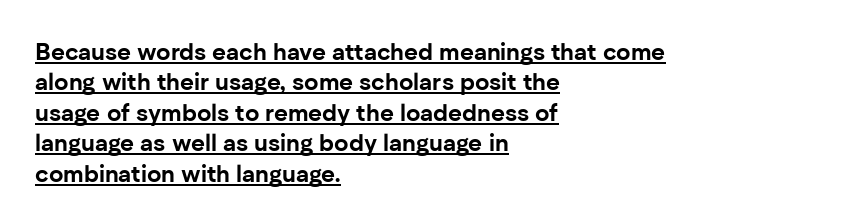
{"italic": "no", "bold": "yes", "underline": "yes", "align": "left", "line_spacing": "normal", "line_spacing_ratio": 1.27, "letter_spacing": "normal", "letter_spacing_em": 0.0, "glyph_px": 24}
